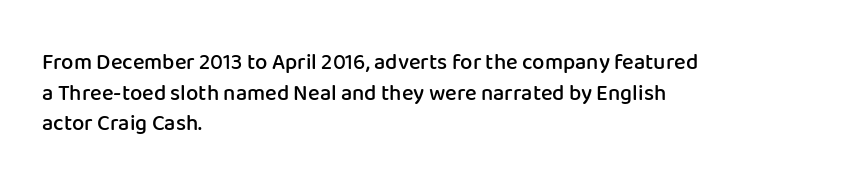
When letters stand straight like this, we call the style roman or upright. The space beneath each line is pristine and unruled. Horizontal alignment here is leftward, the default for most running prose. The gaps between neighbouring characters are ordinary and unremarkable. Students, this is semibold: more ink than regular, less than bold.
